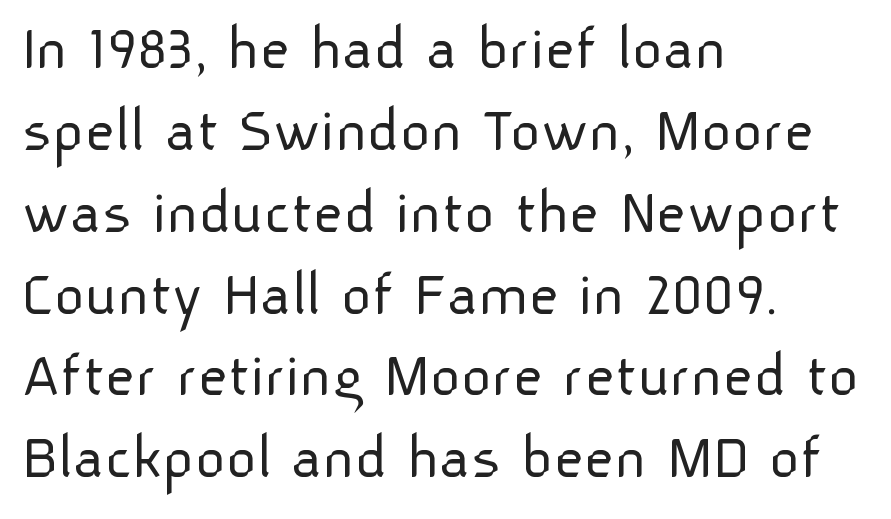
The image shows 66 px light sans-serif type, upright; set left-aligned, line spacing 1.24x, normal letter spacing, not underlined; low stroke contrast and a medium x-height.
